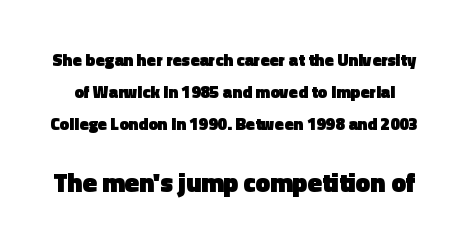
Summary of weight: heavy, a full bold. It's the straight-up-and-down kind of type. Look at the glyph heights: the lower group is clearly the bigger setting. The letterforms sit shoulder to shoulder at normal distance.
